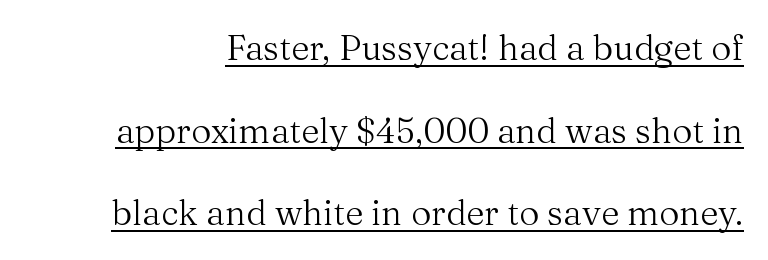
Q: Is the text bold? A: No.
Q: Is the text italic (slanted)? A: No, it is upright.
Q: Is the typeface a serif or a sans-serif typeface? A: Serif.
Q: Is the text underlined? A: Yes.
Q: Is the spacing between letters normal or unusually wide? A: Normal.
Q: Is the spacing between lines tight, normal or loose? A: Loose.
Q: Width (condensed, normal, or wide)? A: Normal.
Q: Stroke contrast? A: Medium.
Q: x-height? A: Medium.
Q: Monospaced? A: No.
